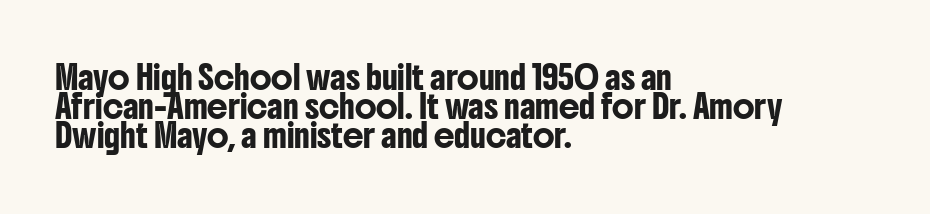
Q: Is the text italic (slanted)? A: No, it is upright.
Q: Is the text underlined? A: No.
Q: How is the paragraph aligned? A: Left-aligned.
Q: Is the spacing between letters normal or unusually wide? A: Normal.
Q: Is the spacing between lines tight, normal or loose? A: Normal.
